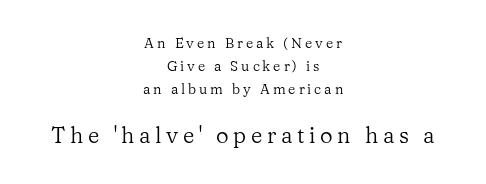
Q: Is the text bold? A: No.
Q: Is the text italic (slanted)? A: No, it is upright.
Q: Is the text underlined? A: No.
Q: How is the paragraph aligned? A: Centered.
Q: Is the spacing between letters normal or unusually wide? A: Unusually wide.
Q: Is the spacing between lines tight, normal or loose? A: Normal.
Q: Which block of text is set in a larger size, the first (top) or the second (bottom)? A: The second (bottom) one.
